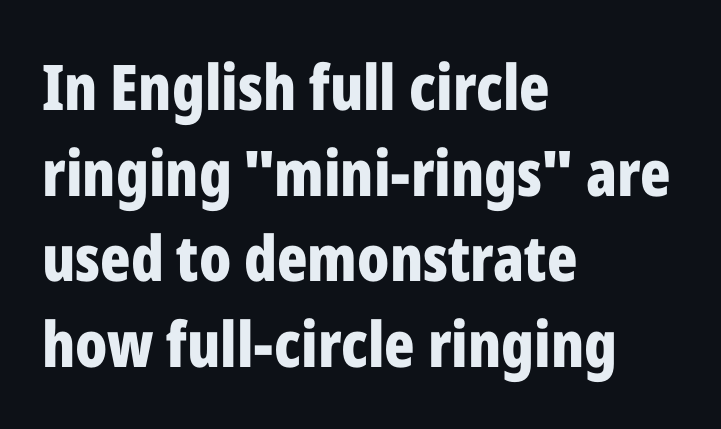
These lines are composed in type without serifs. One-word summary of the alignment: left. Varying glyph widths throughout — classic text-font behaviour. Italic? Not at all — the glyphs are vertical. Quick note: interline space is typical.
